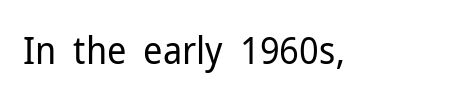
Q: Is the text bold? A: No.
Q: Is the text italic (slanted)? A: No, it is upright.
Q: Is the typeface a serif or a sans-serif typeface? A: Sans-serif.
Q: Is the text underlined? A: No.
Q: Is the spacing between letters normal or unusually wide? A: Normal.
Q: Width (condensed, normal, or wide)? A: Normal.
Q: Stroke contrast? A: Low.
Q: x-height? A: Medium.
Q: Monospaced? A: No.
